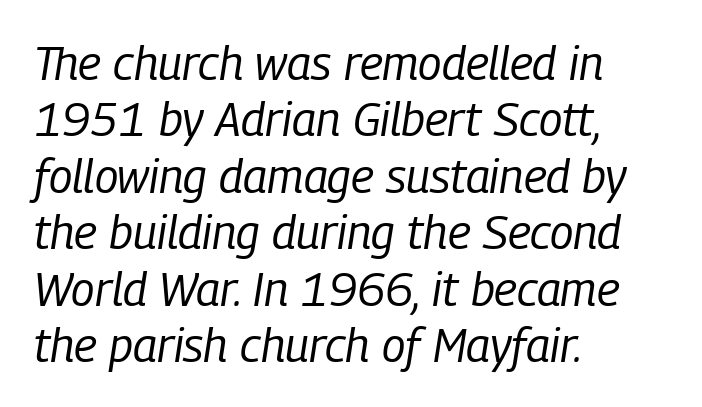
Q: Is the text bold? A: No.
Q: Is the text italic (slanted)? A: Yes, it leans right by about 9 degrees.
Q: Is the text underlined? A: No.
Q: How is the paragraph aligned? A: Left-aligned.
Q: Is the spacing between letters normal or unusually wide? A: Normal.
Q: Width (condensed, normal, or wide)? A: Condensed.
Q: Stroke contrast? A: Low.
Q: x-height? A: Medium.
Q: Monospaced? A: No.
